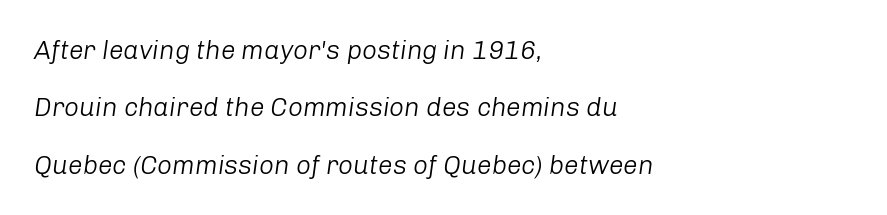
The space beneath each line is pristine and unruled. The letters look calm and open, with moderate or lighter stems. Inter-character spacing is left at the font's built-in metrics. The vertical gap from one line to the next is large. Layout note: lines flush left. The typography opts for an oblique posture over an upright one.
